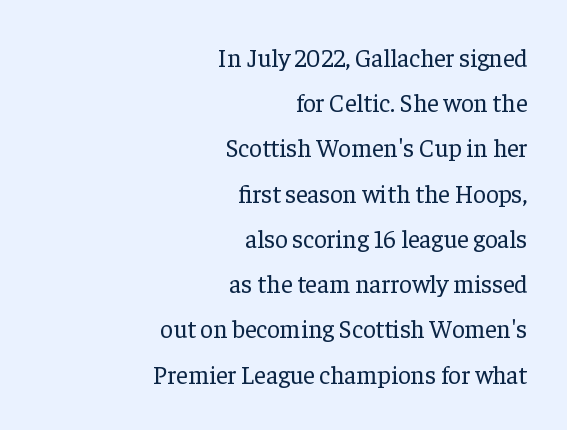
{"italic": "no", "bold": "no", "underline": "no", "align": "right", "line_spacing_ratio": 1.81, "letter_spacing": "normal", "letter_spacing_em": 0.0, "glyph_px": 25}
